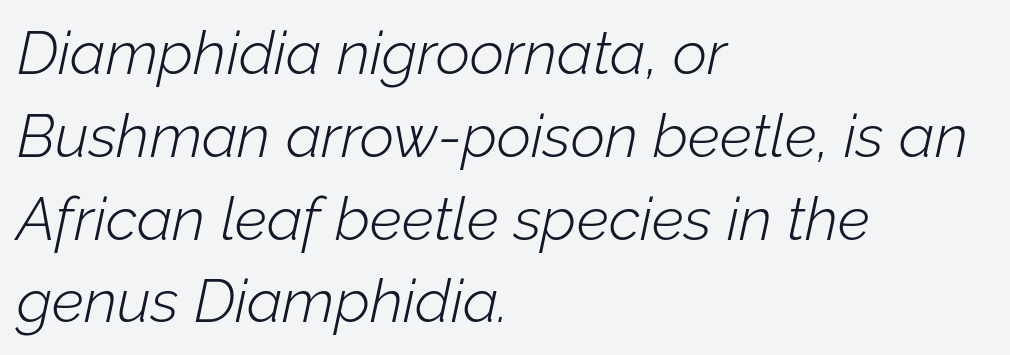
Q: Is the text bold? A: No.
Q: Is the text italic (slanted)? A: Yes, it leans right by about 12 degrees.
Q: Is the text underlined? A: No.
Q: How is the paragraph aligned? A: Left-aligned.
Q: Is the spacing between letters normal or unusually wide? A: Normal.
Q: Is the spacing between lines tight, normal or loose? A: Normal.
Q: Width (condensed, normal, or wide)? A: Normal.
Q: Stroke contrast? A: Low.
Q: x-height? A: Medium.
Q: Monospaced? A: No.
